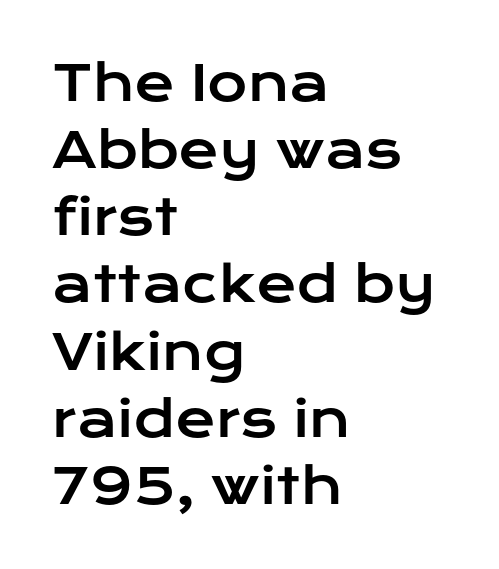
A typesetter would call this leading conventional body-copy spacing. Compared with a centered layout, this one pins lines to the left instead. Nope, no serifs anywhere on these letters. The face used here is rendered with its standard letterfit. Is there any slant? The stems are plumb.
